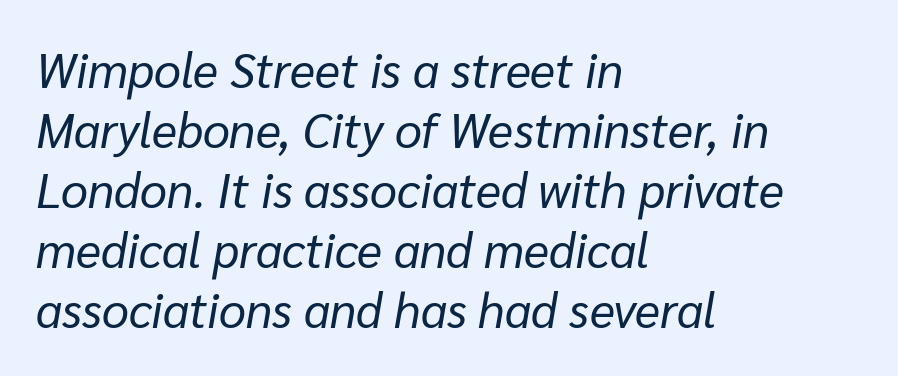
The glyphs look as if they've been sheared to an angle. Quick note: underline off. Students, note that the glyphs here touch the page at normal intervals. Notice how the passage keeps a crisp vertical edge on the left only. A normal amount of white space separates one row of letters from the next.
